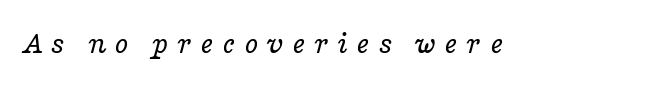
There's an unmistakable incline to the writing here. Is the letter spacing exaggerated? Yes — the characters are pushed far apart. Weight: regular or lighter. Beneath every word, the page is bare.
